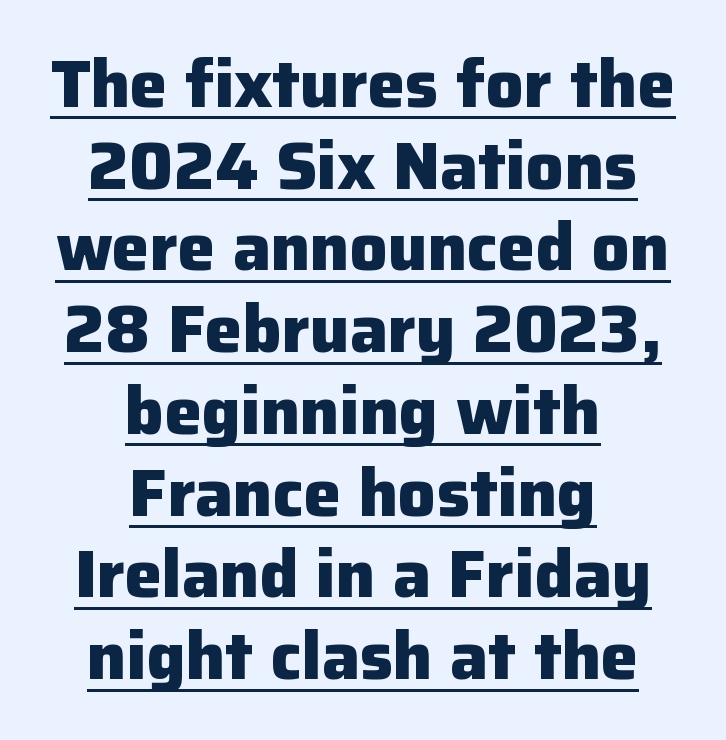
{"serif": "no", "italic": "no", "bold": "yes", "weight": "heavy", "width": "normal", "stroke_contrast": "low", "x_height": "medium", "monospaced": "no", "underline": "yes", "align": "center", "line_spacing_ratio": 1.22, "letter_spacing": "normal", "letter_spacing_em": 0.0, "glyph_px": 67}
